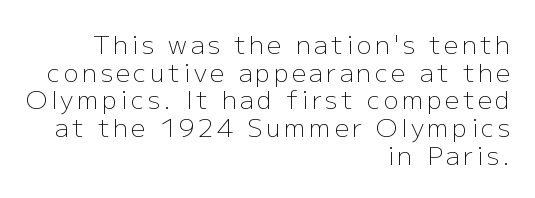
The typesetter chose a ragged-left arrangement here. The strip under each line holds only bare page. Characters remain perfectly vertical along every line. Line spacing here is tight.
